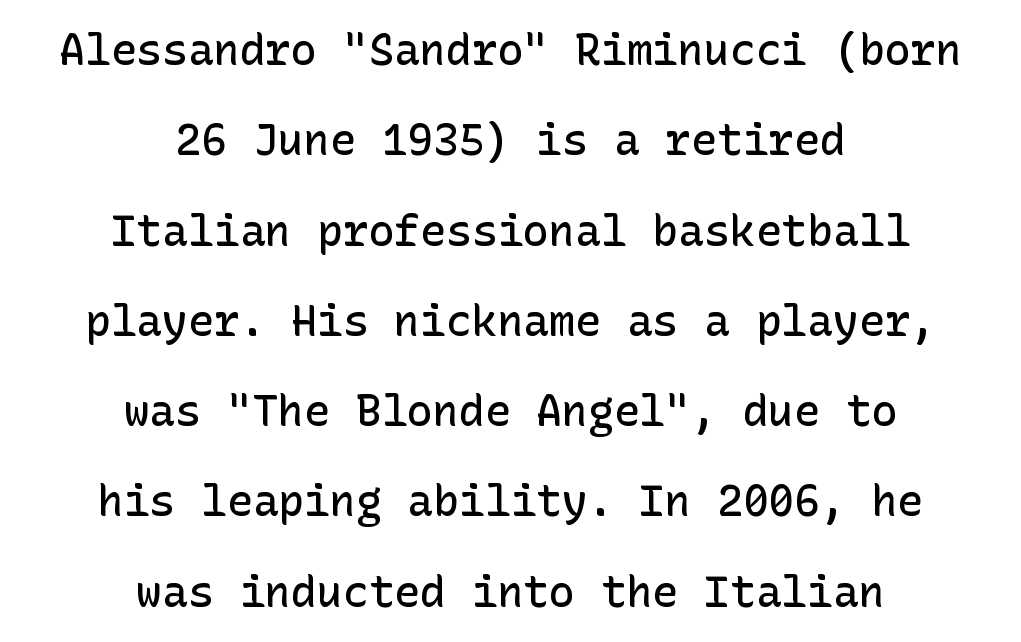
The image shows 43 px semibold sans-serif type, upright; set centered, loose line spacing (2.1x), normal letter spacing, not underlined; low stroke contrast and a medium x-height.
